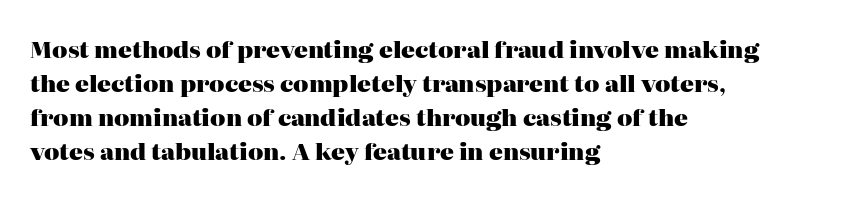
{"italic": "no", "bold": "yes", "underline": "no", "align": "left", "line_spacing": "normal", "line_spacing_ratio": 1.48, "letter_spacing": "normal", "letter_spacing_em": 0.0, "glyph_px": 23}
